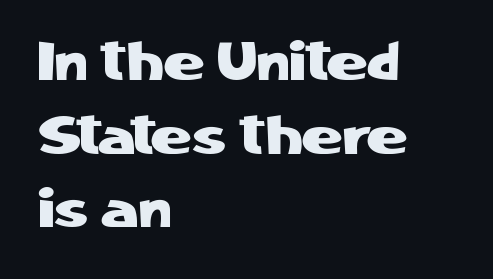
The image shows 55 px sans-serif type, upright; set left-aligned, normal line spacing (1.34x), normal letter spacing, not underlined; low stroke contrast and a medium x-height.
